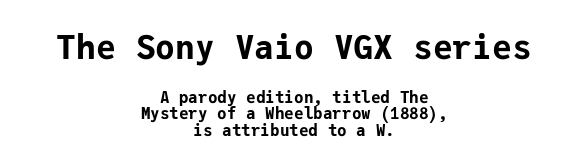
The image shows 33 px bold sans-serif type, upright, monospaced; set centered, tight line spacing (1.02x), normal letter spacing, not underlined; the first (top) block is 2.06x larger; low stroke contrast and a medium x-height.
